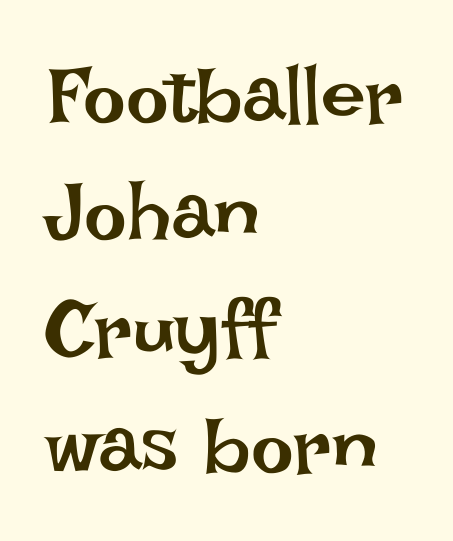
Stems here are at most as thick as an everyday book face. The face used here is proportionally spaced, like ordinary book or web type. Default kerning and tracking; the words read as compact shapes. Glance below the letters and you will spot only blank space. Short and long lines alike share a common starting point at left. Every character sits straight up, as roman type does.
